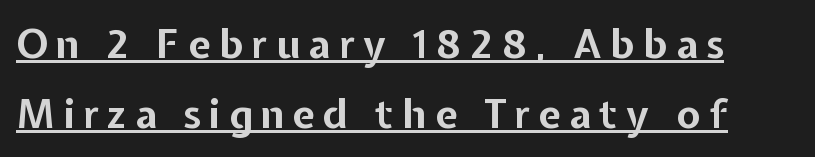
This rendering employs a face without finishing strokes, i.e., a sans-serif. Each word looks stretched out because of the extra space between its letters. Think of a printed novel: that variable character pitch is what you see here. The specimen reads as upright at a glance. The glyphs are accompanied by a horizontal stroke just below them. What weight is shown? A full bold with thick strokes.
